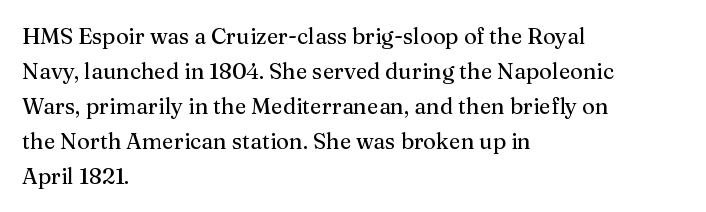
The vertical gap from one line to the next is medium. In terms of posture, this sample is upright. The ragged edge is on the right, which tells us the setting is flush left. Look at the tracking — it's just the regular setting, nothing added. Only glyphs here, with clear space below each row.
